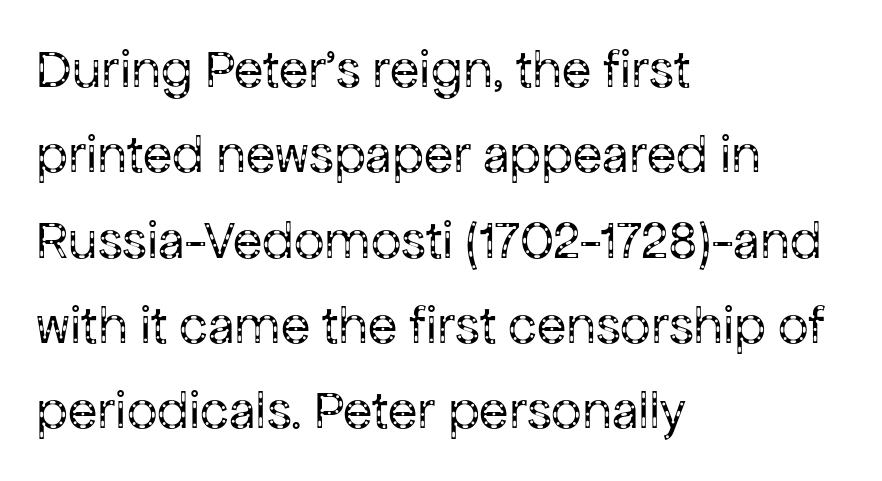
{"serif": "no", "italic": "no", "bold": "no", "weight": "regular", "width": "normal", "stroke_contrast": "low", "x_height": "medium", "monospaced": "no", "underline": "no", "align": "left", "line_spacing": "normal", "line_spacing_ratio": 1.58, "letter_spacing": "normal", "letter_spacing_em": 0.0, "glyph_px": 54}
